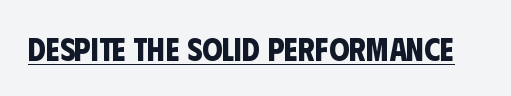
{"serif": "no", "bold": "yes", "weight": "bold", "width": "condensed", "stroke_contrast": "low", "x_height": "large", "monospaced": "no", "underline": "yes", "letter_spacing": "normal", "letter_spacing_em": 0.0, "glyph_px": 32}
